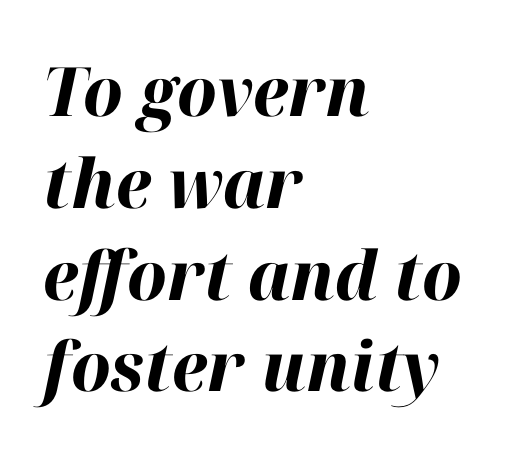
The letters advance in unequal steps, a hallmark of proportional type. Compared with a centered layout, this one pins lines to the left instead. These words are printed bold, with thick strokes throughout. One glance says typical: line gaps are just what's usual.
